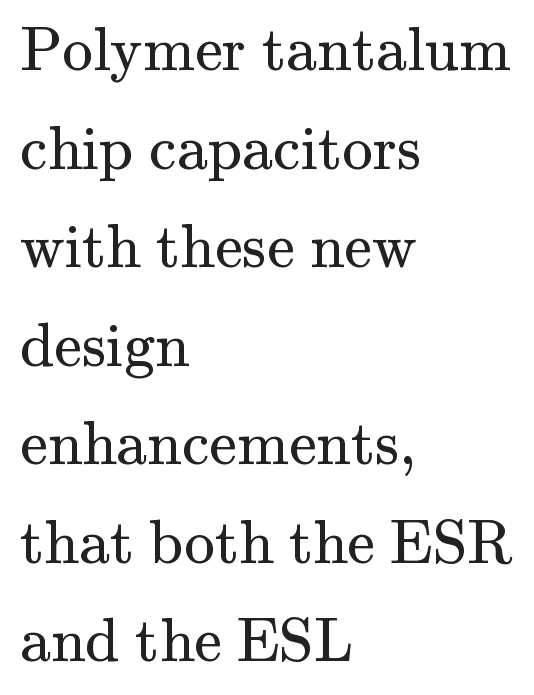
{"serif": "yes", "italic": "no", "bold": "no", "weight": "regular", "width": "normal", "stroke_contrast": "medium", "x_height": "small", "monospaced": "no", "underline": "no", "align": "left", "line_spacing": "normal", "line_spacing_ratio": 1.59, "letter_spacing": "normal", "letter_spacing_em": 0.0, "glyph_px": 62}
